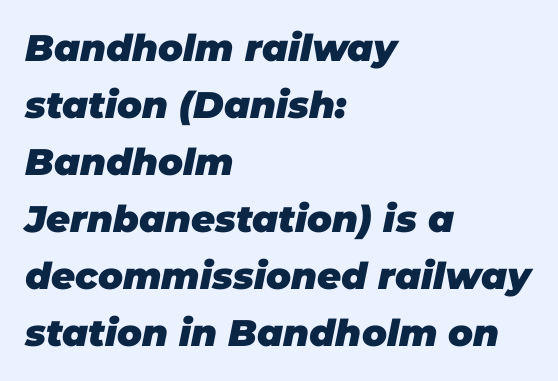
{"italic": "yes", "lean": "right", "slant_degrees": 11, "bold": "yes", "weight": "heavy", "width": "normal", "stroke_contrast": "low", "x_height": "large", "monospaced": "no", "underline": "no", "align": "left", "line_spacing": "normal", "line_spacing_ratio": 1.54, "letter_spacing": "normal", "letter_spacing_em": 0.0, "glyph_px": 37}
